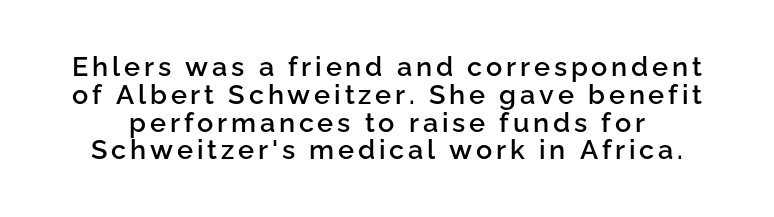
Q: Is the text bold? A: Semi-bold.
Q: Is the text italic (slanted)? A: No, it is upright.
Q: Is the text underlined? A: No.
Q: Is the spacing between lines tight, normal or loose? A: Tight.
